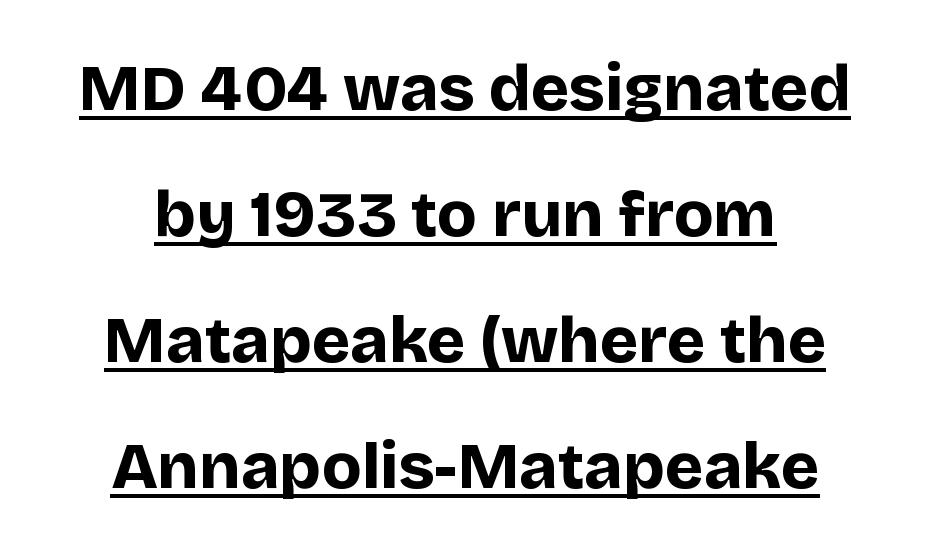
Q: Is the text bold? A: Yes.
Q: Is the text italic (slanted)? A: No, it is upright.
Q: Is the typeface a serif or a sans-serif typeface? A: Sans-serif.
Q: Is the text underlined? A: Yes.
Q: Is the spacing between letters normal or unusually wide? A: Normal.
Q: Is the spacing between lines tight, normal or loose? A: Loose.
Q: Width (condensed, normal, or wide)? A: Normal.
Q: Stroke contrast? A: Low.
Q: x-height? A: Large.
Q: Monospaced? A: No.
